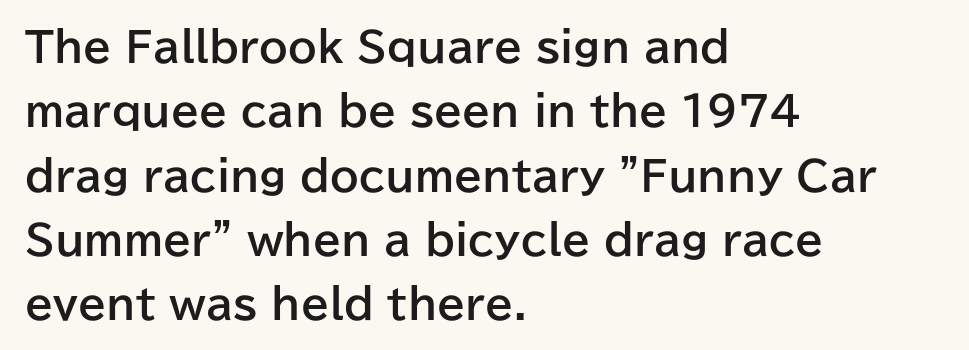
The image shows 41 px bold sans-serif type, upright; set left-aligned, normal line spacing (1.57x), normal letter spacing, not underlined; low stroke contrast and a medium x-height.
